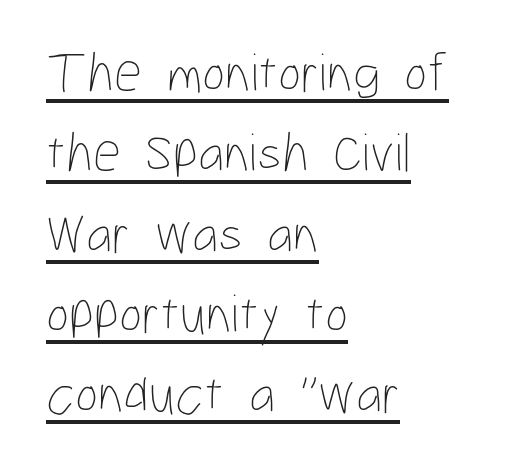
Q: Is the text bold? A: No.
Q: Is the text italic (slanted)? A: No, it is upright.
Q: Is the text underlined? A: Yes.
Q: How is the paragraph aligned? A: Left-aligned.
Q: Is the spacing between letters normal or unusually wide? A: Normal.
Q: Is the spacing between lines tight, normal or loose? A: Normal.
Q: Width (condensed, normal, or wide)? A: Condensed.
Q: Stroke contrast? A: Low.
Q: x-height? A: Medium.
Q: Monospaced? A: No.
